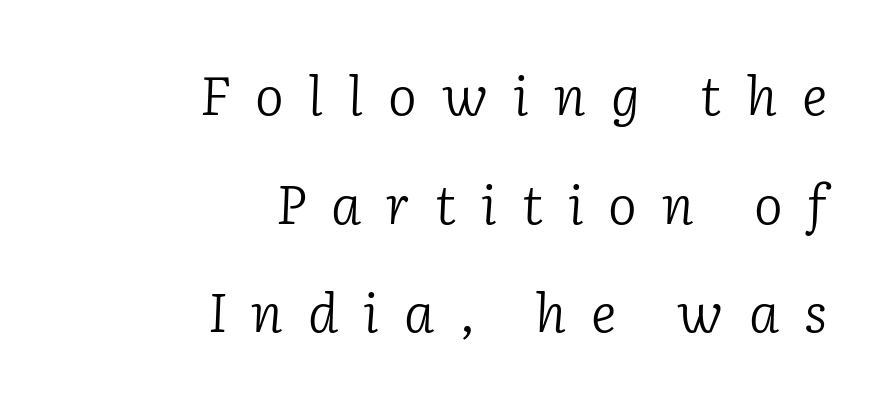
The image shows 54 px light serif type, italic (leaning right); set right-aligned, loose line spacing (2.01x), unusually wide letter spacing (+0.46 em), not underlined; low stroke contrast and a medium x-height.
